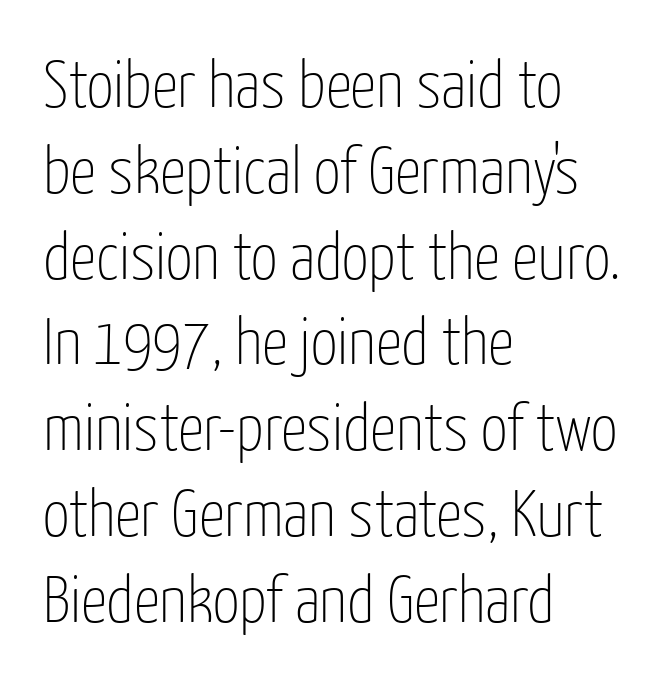
{"serif": "no", "italic": "no", "bold": "no", "weight": "thin", "width": "condensed", "stroke_contrast": "low", "x_height": "medium", "monospaced": "no", "underline": "no", "align": "left", "line_spacing": "normal", "line_spacing_ratio": 1.3, "letter_spacing": "normal", "letter_spacing_em": 0.0, "glyph_px": 66}
